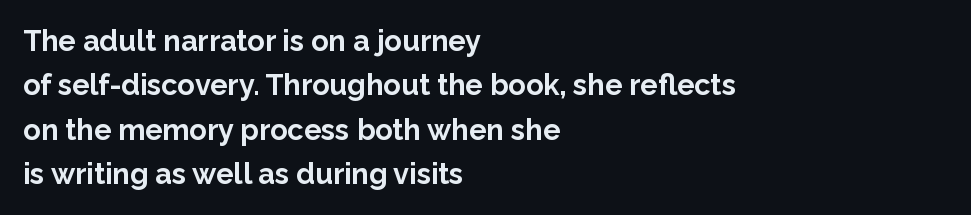
{"serif": "no", "italic": "no", "bold": "yes", "weight": "bold", "width": "normal", "stroke_contrast": "low", "x_height": "medium", "monospaced": "no", "underline": "no", "align": "left", "line_spacing": "normal", "line_spacing_ratio": 1.53, "letter_spacing": "normal", "letter_spacing_em": 0.0, "glyph_px": 29}
